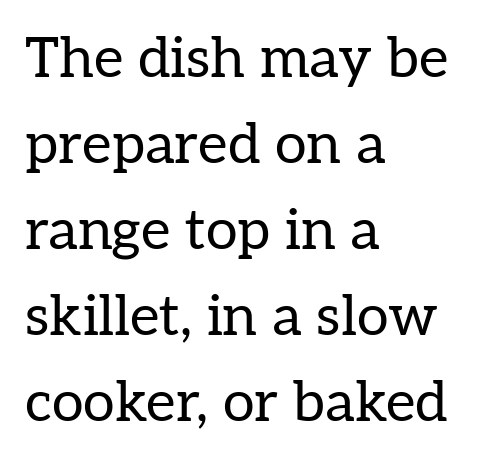
This sample keeps an unexceptional amount of space between lines. Spacing between characters is what you'd get straight out of the box. Each stroke keeps to a modest, everyday thickness or less. Descender tails drop into unmarked territory. The type sits square on the baseline with zero lean. Observe the serifs anchoring each vertical stroke in this sample.
